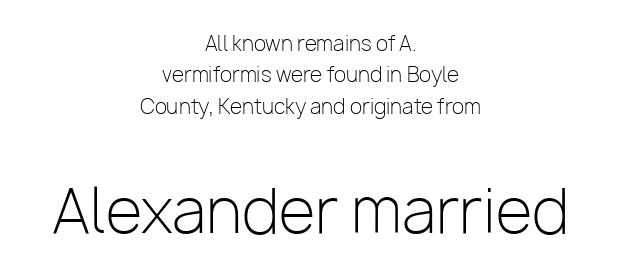
The face used here is proportionally spaced, like ordinary book or web type. Compared with a flush-left layout, this one balances lines on the center instead. The line-height multiplier appears to be the usual default. Nothing unusual about the tracking: characters are spaced as the font intends.
